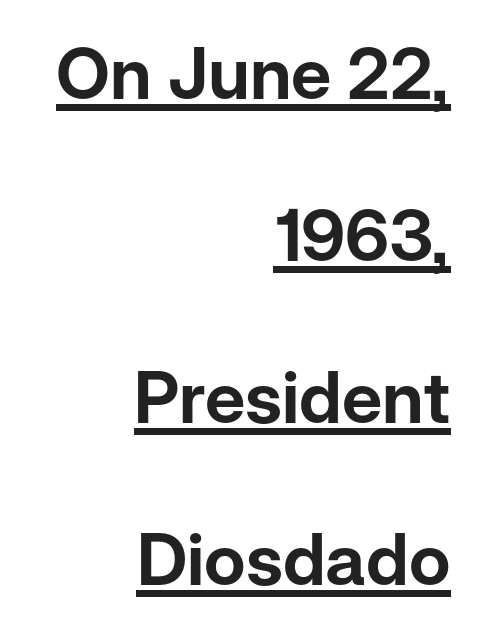
The image shows 72 px sans-serif type, upright; set right-aligned, loose line spacing (2.25x), normal letter spacing, underlined; low stroke contrast and a medium x-height.
